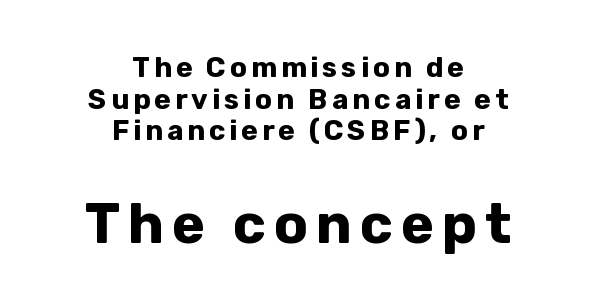
Proportional: the letters do not fall into vertical columns. These lines carry a lot of weight — the face is fully bold. This is roman type, the default non-slanted kind. This layout puts the modest block above and the oversized block below.
